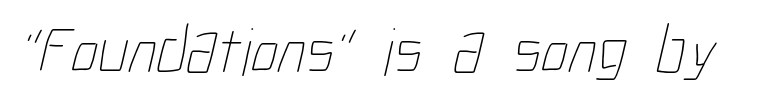
{"bold": "no", "weight": "thin", "width": "condensed", "stroke_contrast": "low", "x_height": "medium", "monospaced": "no", "underline": "no", "letter_spacing": "normal", "letter_spacing_em": 0.0, "glyph_px": 68}
